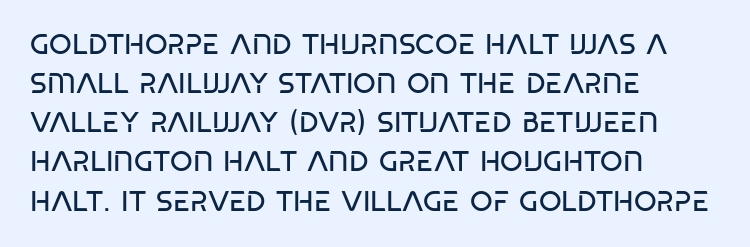
The image shows 29 px regular-weight, condensed sans-serif type, upright; set left-aligned, normal line spacing (1.35x), normal letter spacing, not underlined; low stroke contrast and a large x-height.
